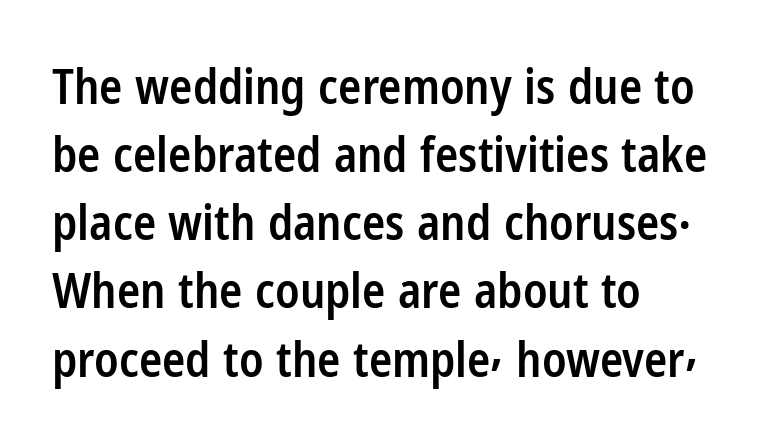
{"serif": "no", "italic": "no", "bold": "semi", "weight": "semibold", "width": "condensed", "stroke_contrast": "low", "x_height": "medium", "monospaced": "no", "underline": "no", "align": "left", "line_spacing": "normal", "line_spacing_ratio": 1.42, "letter_spacing": "normal", "letter_spacing_em": 0.0, "glyph_px": 48}
